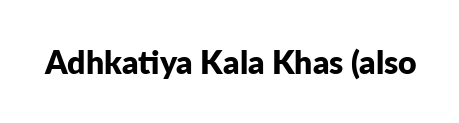
{"serif": "no", "italic": "no", "bold": "yes", "weight": "bold", "width": "normal", "stroke_contrast": "low", "x_height": "medium", "monospaced": "no", "underline": "no", "letter_spacing": "normal", "letter_spacing_em": 0.0, "glyph_px": 32}
